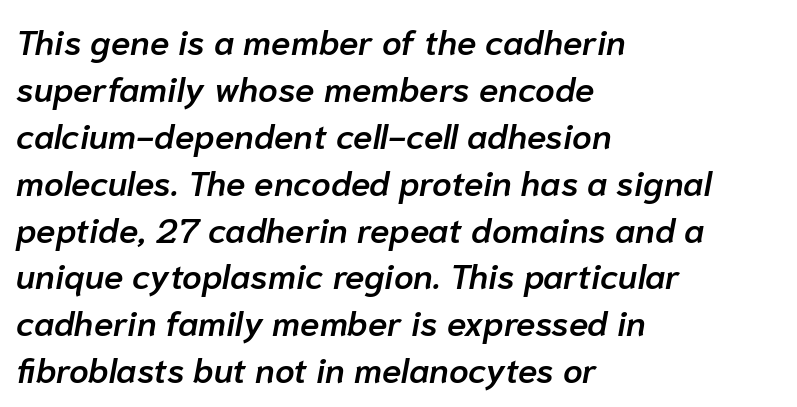
The characters look somewhat weighty, a semibold short of true bold. Words float on clear page, feet unadorned. Honestly, the row spacing looks completely unremarkable. An italicized treatment has been applied to the whole sample. Proportional: the letters do not fall into vertical columns. Teacher's note: observe the even left margin — that is flush-left alignment.
